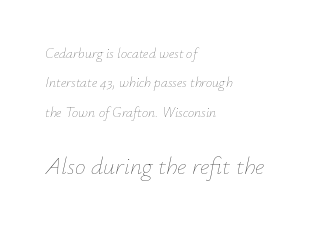
The image shows 24 px text type, italic (leaning right); set left-aligned, loose line spacing (2.09x), normal letter spacing, not underlined; the second (bottom) block is 1.71x larger.
